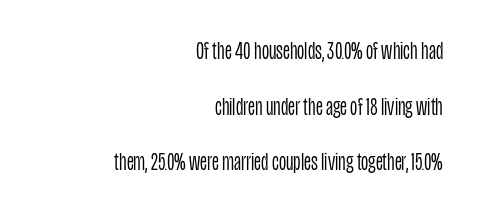
{"italic": "no", "bold": "no", "underline": "no", "align": "right", "line_spacing": "loose", "line_spacing_ratio": 2.23, "letter_spacing": "normal", "letter_spacing_em": 0.0, "glyph_px": 25}
